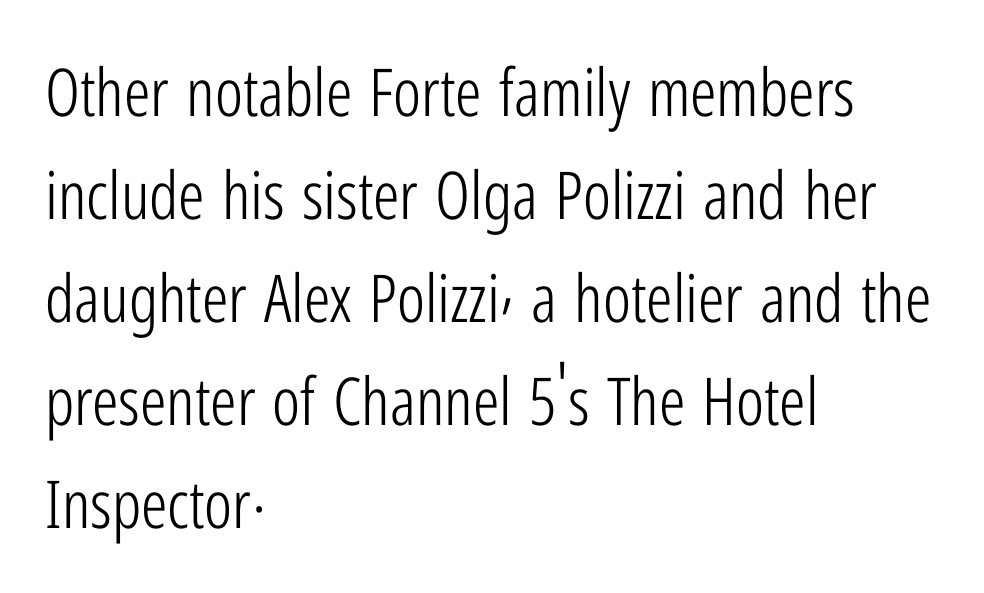
{"serif": "no", "italic": "no", "bold": "no", "weight": "light", "width": "condensed", "stroke_contrast": "low", "x_height": "medium", "monospaced": "no", "underline": "no", "align": "left", "line_spacing": "normal", "line_spacing_ratio": 1.56, "letter_spacing": "normal", "letter_spacing_em": 0.0, "glyph_px": 66}
